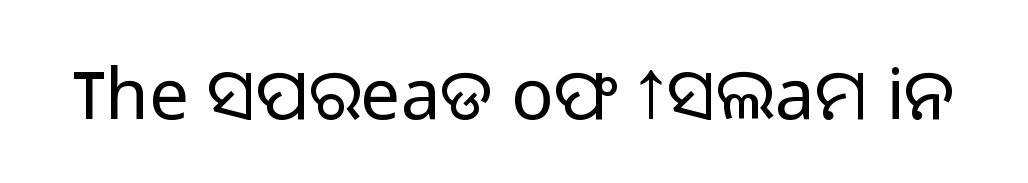
Tall strokes in this sample are plumb rather than angled. Standard letterfit; no display-style spreading of the glyphs. This sample has the flowing, uneven cadence of proportional lettering. Words float on clear page, feet unadorned. Nothing heavy about these letters — not bold at all. Check where the strokes stop: nothing finishes them off — pure sans.
